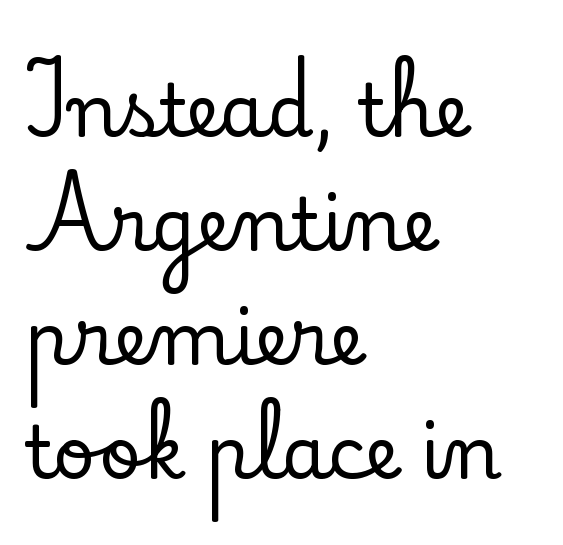
The image shows 73 px serif type, upright; set left-aligned, normal line spacing (1.56x), normal letter spacing, not underlined; low stroke contrast and a small x-height.
